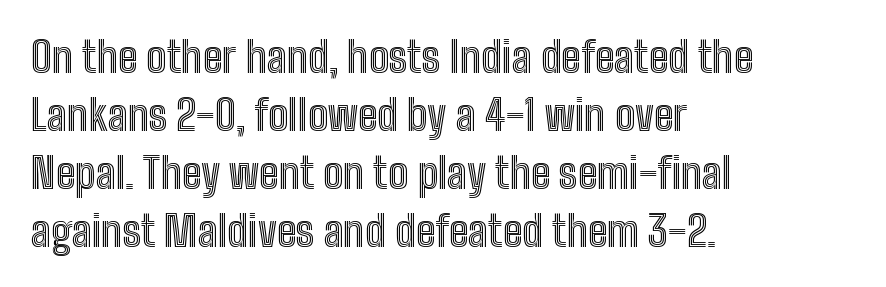
Q: Is the text italic (slanted)? A: No, it is upright.
Q: Is the text underlined? A: No.
Q: How is the paragraph aligned? A: Left-aligned.
Q: Is the spacing between letters normal or unusually wide? A: Normal.
Q: Is the spacing between lines tight, normal or loose? A: Normal.
Q: Width (condensed, normal, or wide)? A: Condensed.
Q: x-height? A: Medium.
Q: Monospaced? A: No.
